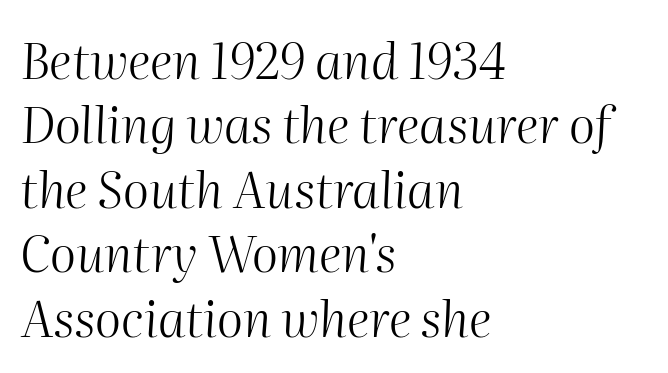
{"italic": "yes", "lean": "right", "slant_degrees": 2, "bold": "no", "weight": "light", "width": "normal", "stroke_contrast": "medium", "x_height": "medium", "monospaced": "no", "underline": "no", "align": "left", "line_spacing": "normal", "line_spacing_ratio": 1.29, "letter_spacing": "normal", "letter_spacing_em": 0.0, "glyph_px": 50}
